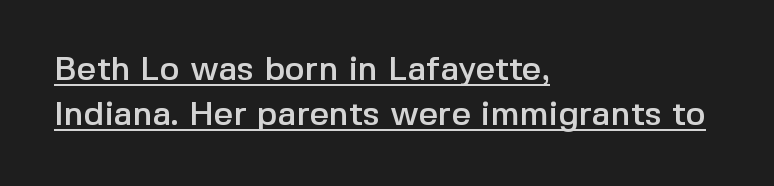
One glance says typical: line gaps are just what's usual. Students, observe the line beneath the letters — that is underlining. Words appear dense and cohesive because spacing is normal. Alignment: flush left.
